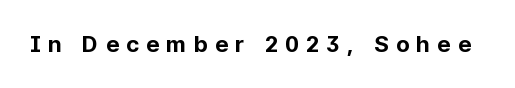
The image shows 23 px bold type, upright; set unusually wide letter spacing (+0.31 em), not underlined.
